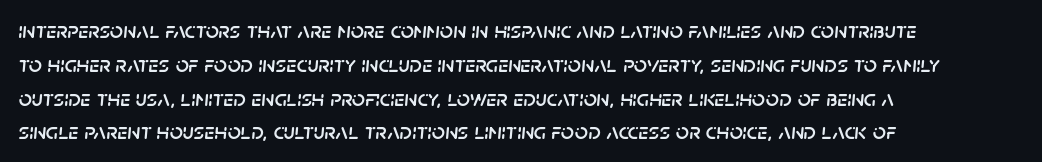
The image shows 23 px text type, italic (leaning right); set left-aligned, normal line spacing (1.47x), normal letter spacing, not underlined.
